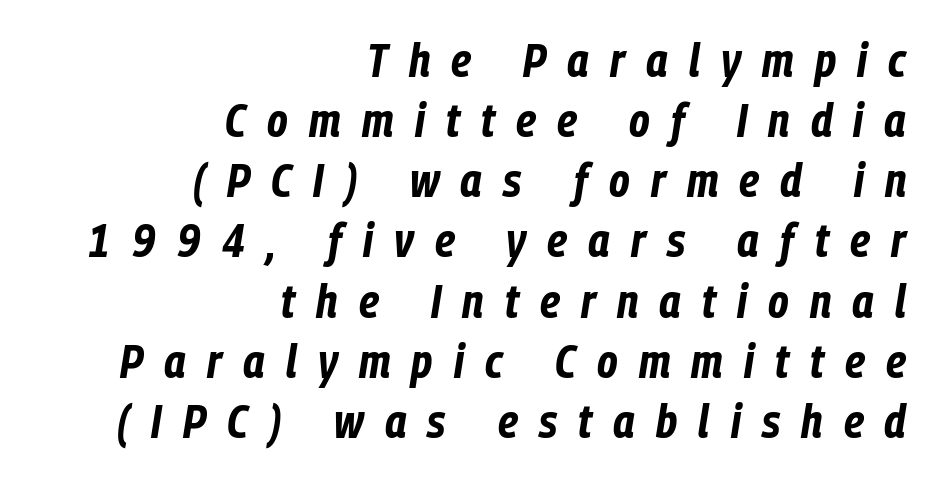
{"italic": "yes", "lean": "right", "slant_degrees": 9, "bold": "yes", "weight": "bold", "width": "condensed", "stroke_contrast": "low", "x_height": "medium", "monospaced": "no", "underline": "no", "align": "right", "line_spacing": "normal", "line_spacing_ratio": 1.28, "letter_spacing": "wide", "letter_spacing_em": 0.45, "glyph_px": 47}
